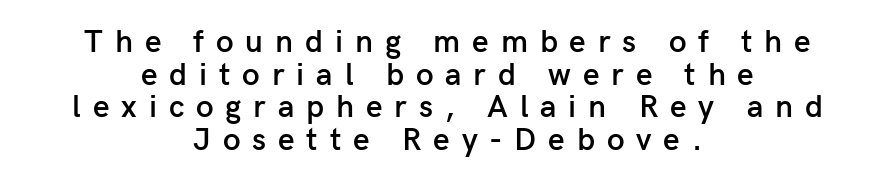
{"serif": "no", "italic": "no", "bold": "semi", "weight": "semibold", "width": "normal", "stroke_contrast": "low", "x_height": "medium", "monospaced": "no", "underline": "no", "align": "center", "line_spacing": "tight", "line_spacing_ratio": 1.02, "letter_spacing": "wide", "letter_spacing_em": 0.37, "glyph_px": 32}
